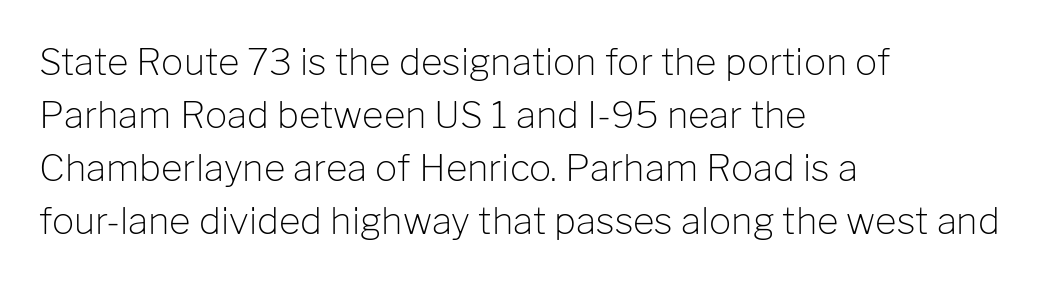
The image shows 37 px light sans-serif type, upright; set left-aligned, normal line spacing (1.43x), normal letter spacing, not underlined; low stroke contrast and a medium x-height.
